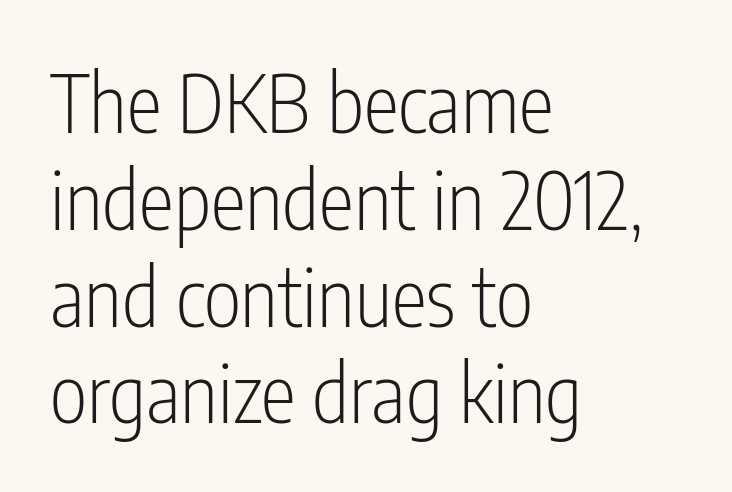
The image shows 80 px light, condensed sans-serif type, upright; set left-aligned, line spacing 1.21x, normal letter spacing, not underlined; low stroke contrast and a medium x-height.
